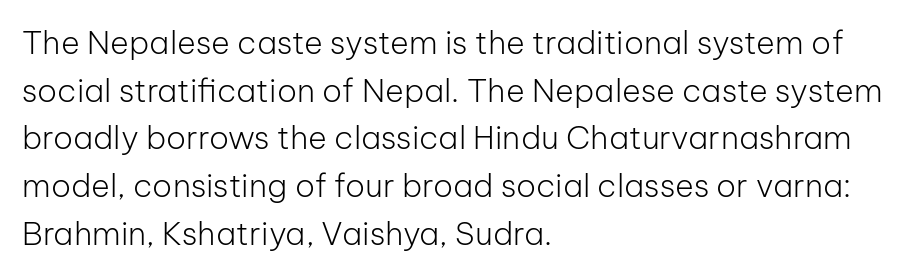
Q: Is the text bold? A: No.
Q: Is the text italic (slanted)? A: No, it is upright.
Q: Is the typeface a serif or a sans-serif typeface? A: Sans-serif.
Q: Is the text underlined? A: No.
Q: How is the paragraph aligned? A: Left-aligned.
Q: Is the spacing between letters normal or unusually wide? A: Normal.
Q: Is the spacing between lines tight, normal or loose? A: Normal.
Q: Width (condensed, normal, or wide)? A: Normal.
Q: Stroke contrast? A: Low.
Q: x-height? A: Medium.
Q: Monospaced? A: No.
